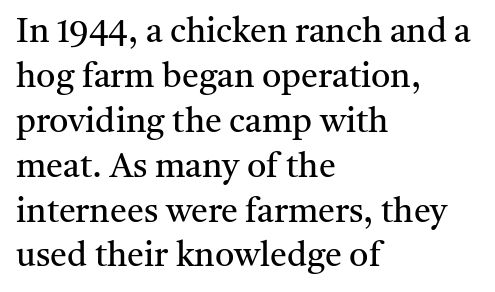
{"serif": "yes", "italic": "no", "bold": "no", "weight": "regular", "width": "normal", "stroke_contrast": "medium", "x_height": "medium", "monospaced": "no", "underline": "no", "align": "left", "line_spacing": "normal", "line_spacing_ratio": 1.32, "letter_spacing": "normal", "letter_spacing_em": 0.0, "glyph_px": 34}
